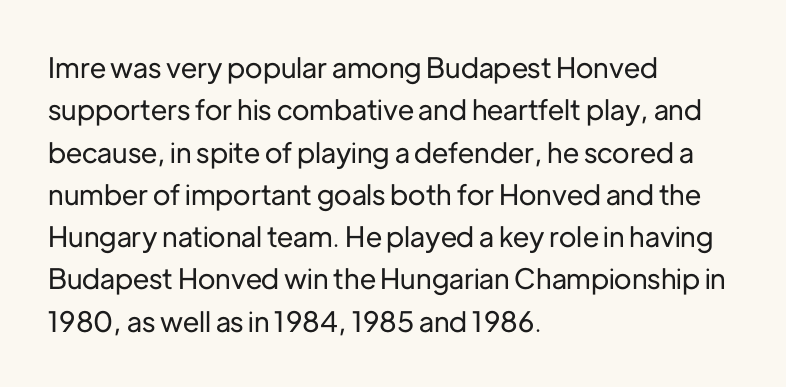
{"serif": "no", "italic": "no", "width": "normal", "stroke_contrast": "low", "x_height": "medium", "monospaced": "no", "underline": "no", "align": "left", "line_spacing": "normal", "line_spacing_ratio": 1.51, "letter_spacing": "normal", "letter_spacing_em": 0.0, "glyph_px": 28}
